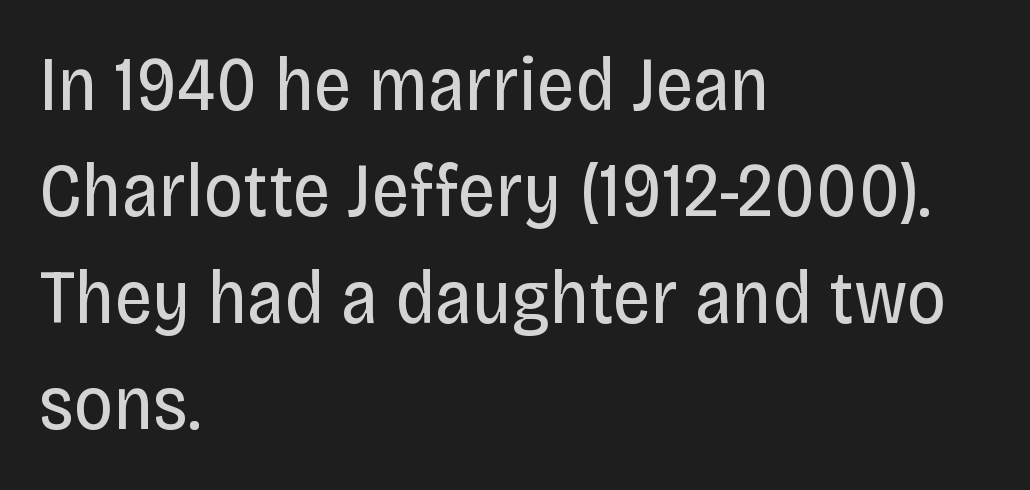
{"serif": "no", "italic": "no", "bold": "no", "weight": "regular", "width": "condensed", "stroke_contrast": "low", "x_height": "large", "monospaced": "no", "underline": "no", "align": "left", "line_spacing": "normal", "line_spacing_ratio": 1.4, "letter_spacing": "normal", "letter_spacing_em": 0.0, "glyph_px": 76}
